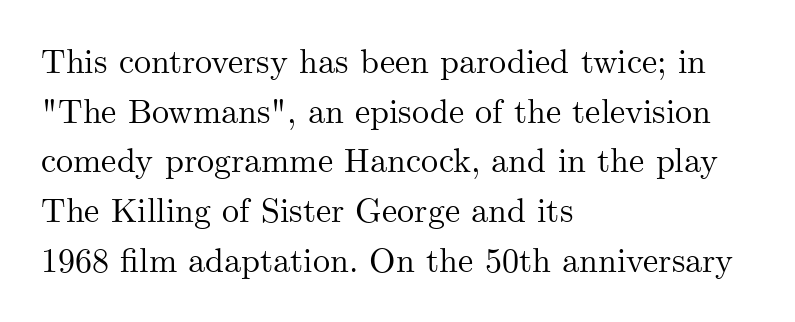
The image shows 34 px serif type, upright; set left-aligned, normal line spacing (1.46x), normal letter spacing, not underlined; medium stroke contrast and a small x-height.
